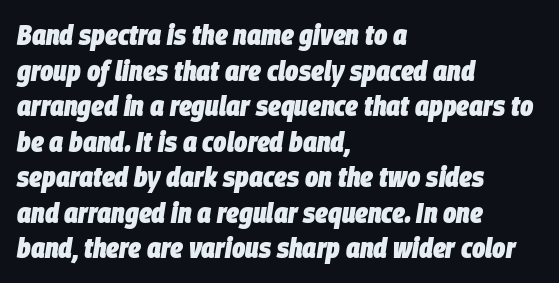
{"italic": "yes", "lean": "right", "slant_degrees": 9, "bold": "yes", "weight": "heavy", "width": "condensed", "stroke_contrast": "low", "x_height": "large", "monospaced": "no", "underline": "no", "align": "left", "line_spacing": "normal", "line_spacing_ratio": 1.27, "letter_spacing": "normal", "letter_spacing_em": 0.0, "glyph_px": 28}
